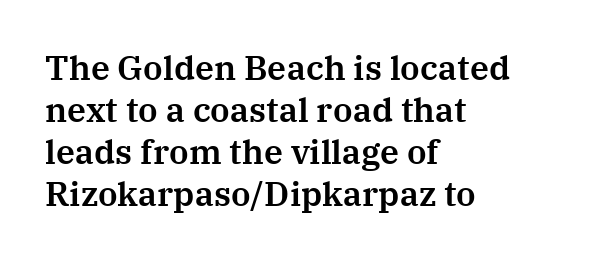
Glyph-to-glyph distance matches everyday printed text. Decoration check: the copy has no underline. The letters stand upright; this is a roman face. Character widths vary here, with narrow letters taking less room than wide ones.
